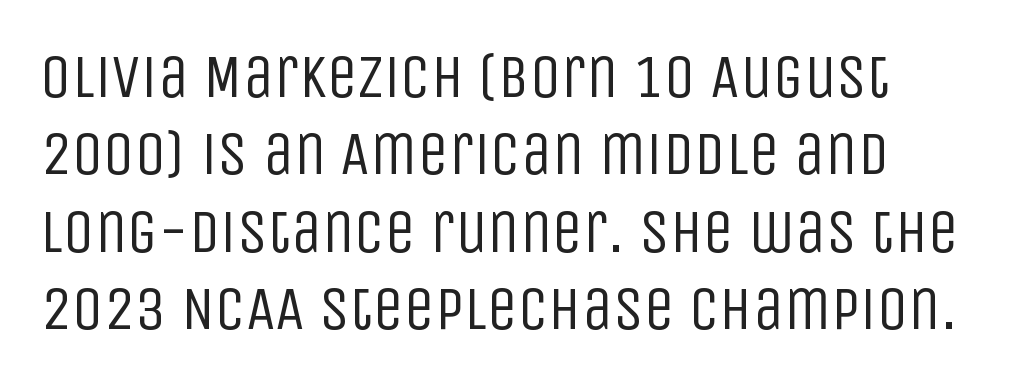
The image shows 62 px regular-weight, condensed sans-serif type, upright; set normal line spacing (1.25x), normal letter spacing, not underlined; low stroke contrast and a large x-height.
